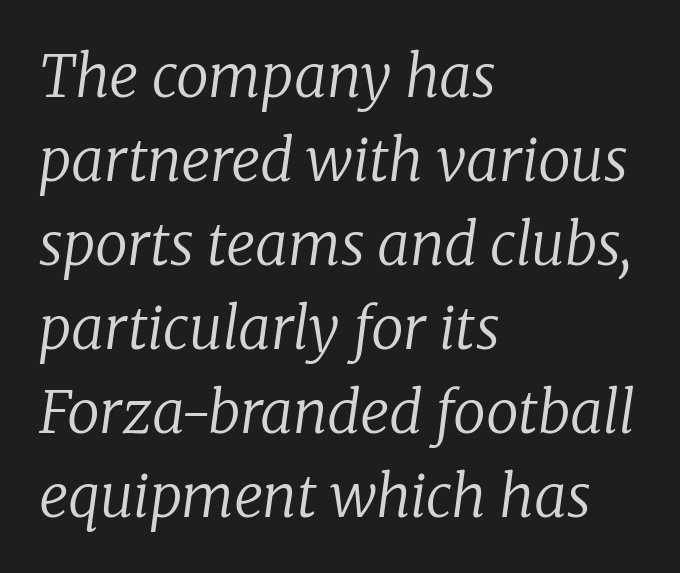
The image shows 58 px regular-weight serif type, italic (leaning right); set left-aligned, normal line spacing (1.45x), normal letter spacing, not underlined; low stroke contrast and a medium x-height.
